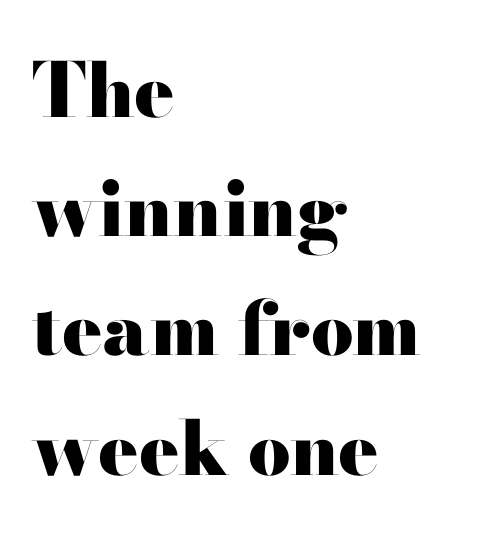
The letters advance in unequal steps, a hallmark of proportional type. Rendered with straight, roman letterforms. The typesetting leans heavy: a genuine bold. You could call the tracking neutral — neither tight nor loose. I'd call this a serif setting — the letters wear small feet. Reading down the column, the eye jumps a familiar distance to each next line.
